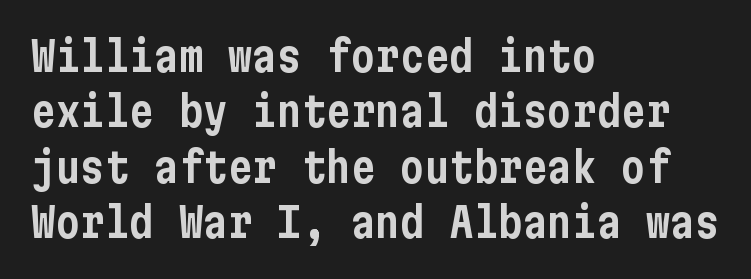
The image shows 41 px condensed sans-serif type, upright; set left-aligned, normal line spacing (1.35x), normal letter spacing, not underlined; low stroke contrast and a medium x-height.
